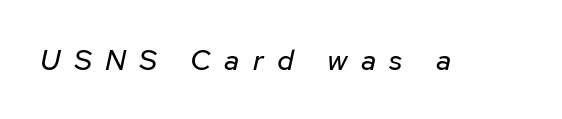
The image shows 29 px regular-weight type, italic (leaning right); set unusually wide letter spacing (+0.46 em), not underlined; low stroke contrast and a medium x-height.
